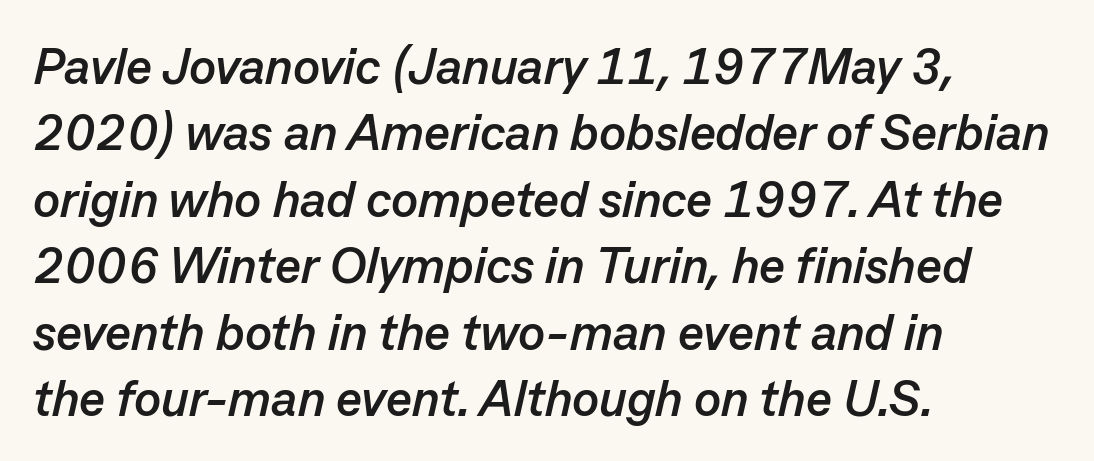
The rendering uses natural spacing where letterforms have individual widths. This block has exactly the height ordinary leading produces. What weight is shown? A full bold with thick strokes. You can tell it's italic because the verticals aren't actually vertical. The ragged edge is on the right, which tells us the setting is flush left. This rendering features lettering with no underline.
